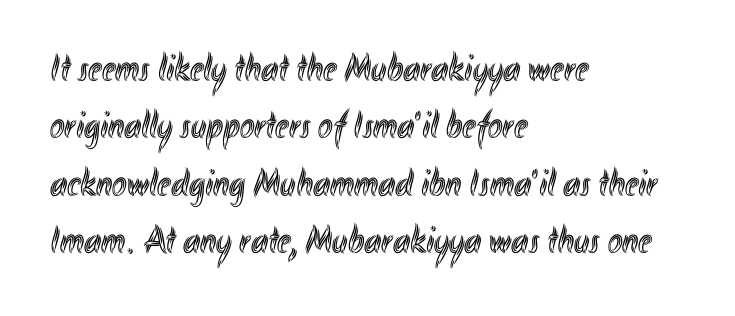
The image shows 39 px condensed type; set left-aligned, normal line spacing (1.47x), normal letter spacing, not underlined; a small x-height.
